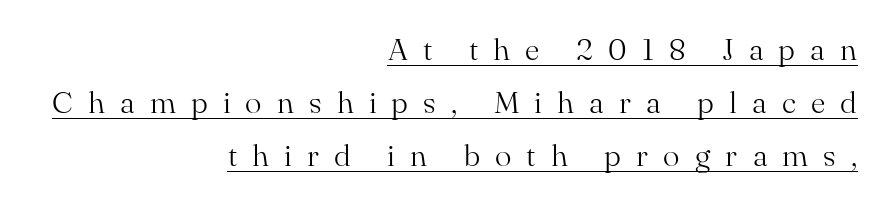
The image shows 31 px light serif type, upright; set right-aligned, line spacing 1.71x, unusually wide letter spacing (+0.49 em), underlined; medium stroke contrast and a small x-height.
